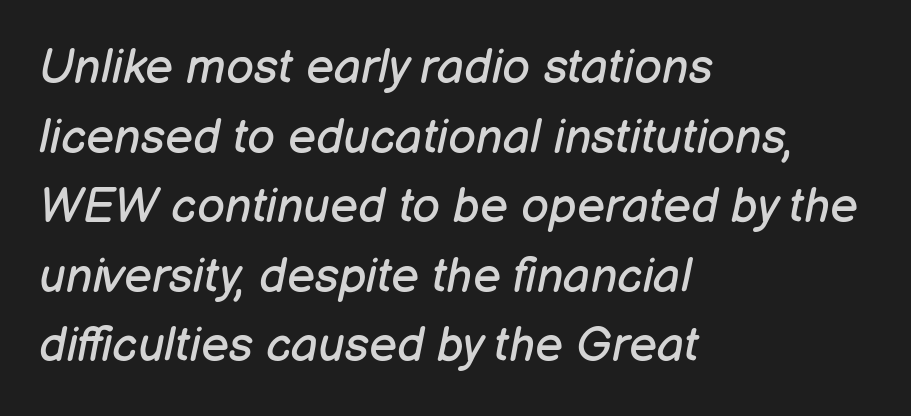
Only glyphs here, with clear space below each row. This is oblique type, the kind used for emphasis or titles. On a weight scale, this lands at 450 or below. The line texture is even and compact thanks to regular tracking. The face used here is proportionally spaced, like ordinary book or web type.
